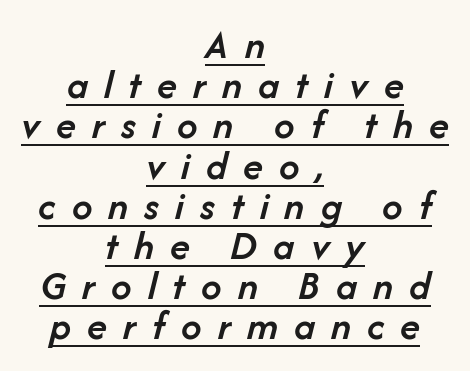
Each letter keeps its own natural width here, so spacing adapts to shape. Does a line run under the words? Yes, clearly. Each line is balanced around a shared central axis. The block of text is dense from top to bottom, with scant space between rows. Weight check: semibold — heavier than regular, not quite bold. You could only call the tracking loose — the letters float apart.
